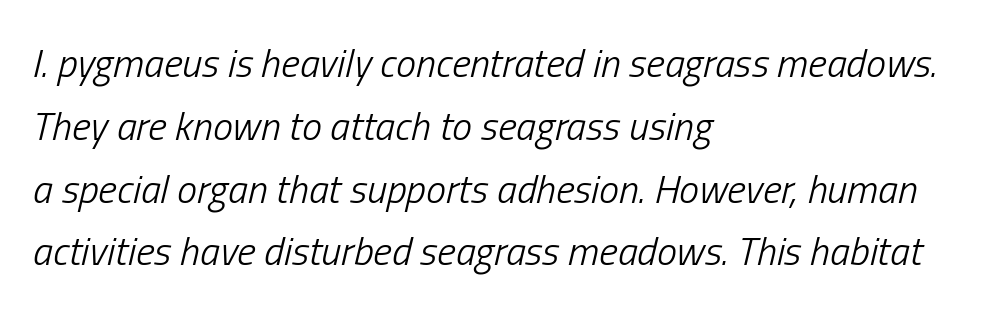
{"italic": "yes", "lean": "right", "slant_degrees": 13, "bold": "no", "weight": "light", "width": "condensed", "stroke_contrast": "low", "x_height": "medium", "monospaced": "no", "underline": "no", "align": "left", "line_spacing": "normal", "line_spacing_ratio": 1.57, "letter_spacing": "normal", "letter_spacing_em": 0.0, "glyph_px": 40}
